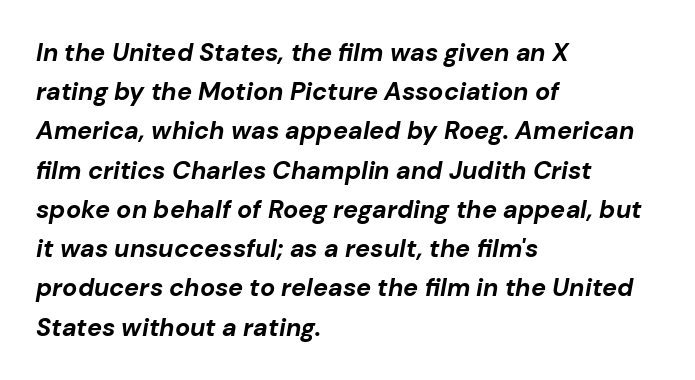
{"italic": "yes", "lean": "right", "slant_degrees": 10, "bold": "yes", "underline": "no", "align": "left", "line_spacing": "normal", "line_spacing_ratio": 1.57, "letter_spacing": "normal", "letter_spacing_em": 0.0, "glyph_px": 25}
